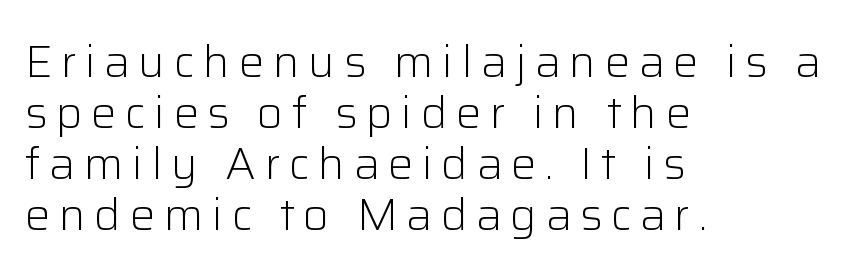
Q: Is the text bold? A: No.
Q: Is the text italic (slanted)? A: No, it is upright.
Q: Is the typeface a serif or a sans-serif typeface? A: Sans-serif.
Q: Is the text underlined? A: No.
Q: How is the paragraph aligned? A: Left-aligned.
Q: Is the spacing between lines tight, normal or loose? A: Tight.
Q: Width (condensed, normal, or wide)? A: Normal.
Q: Stroke contrast? A: Low.
Q: x-height? A: Medium.
Q: Monospaced? A: No.
